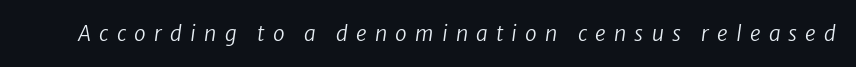
No extra ink here — the face is not bold. The tracking reads as deliberately expanded to a designer's eye. The space beneath each line is pristine and unruled. If you drew a line through each stem, it would be angled.
